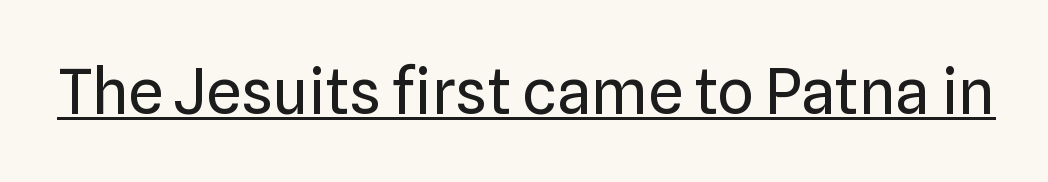
Q: Is the text bold? A: No.
Q: Is the text italic (slanted)? A: No, it is upright.
Q: Is the typeface a serif or a sans-serif typeface? A: Sans-serif.
Q: Is the text underlined? A: Yes.
Q: Is the spacing between letters normal or unusually wide? A: Normal.
Q: Width (condensed, normal, or wide)? A: Normal.
Q: Stroke contrast? A: Low.
Q: x-height? A: Medium.
Q: Monospaced? A: No.
